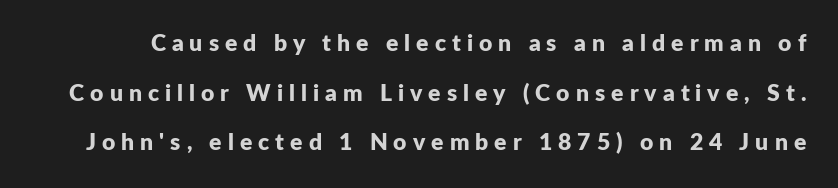
Q: Is the text bold? A: Yes.
Q: Is the text italic (slanted)? A: No, it is upright.
Q: Is the text underlined? A: No.
Q: Is the spacing between letters normal or unusually wide? A: Unusually wide.
Q: Is the spacing between lines tight, normal or loose? A: Loose.
